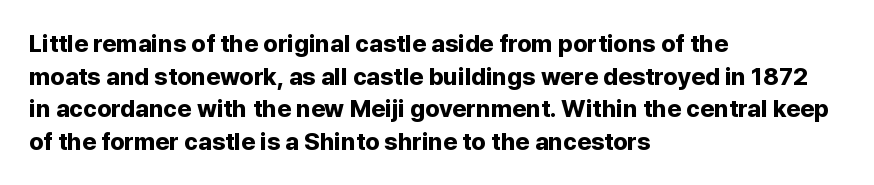
Q: Is the text bold? A: Yes.
Q: Is the text italic (slanted)? A: No, it is upright.
Q: Is the text underlined? A: No.
Q: How is the paragraph aligned? A: Left-aligned.
Q: Is the spacing between letters normal or unusually wide? A: Normal.
Q: Is the spacing between lines tight, normal or loose? A: Normal.
